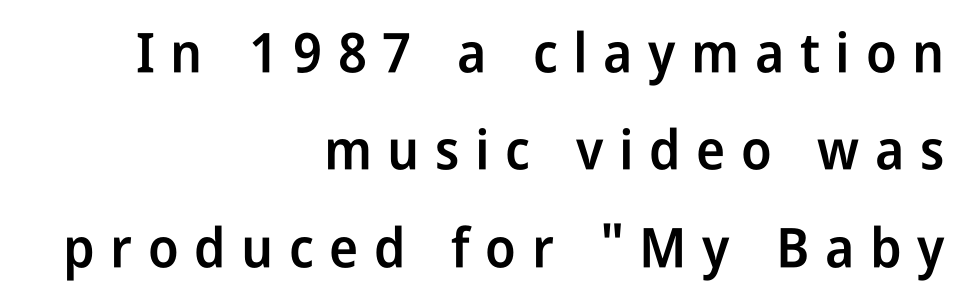
Q: Is the text bold? A: Semi-bold.
Q: Is the text italic (slanted)? A: No, it is upright.
Q: Is the typeface a serif or a sans-serif typeface? A: Sans-serif.
Q: Is the text underlined? A: No.
Q: How is the paragraph aligned? A: Right-aligned.
Q: Is the spacing between letters normal or unusually wide? A: Unusually wide.
Q: Width (condensed, normal, or wide)? A: Condensed.
Q: Stroke contrast? A: Low.
Q: x-height? A: Medium.
Q: Monospaced? A: No.
